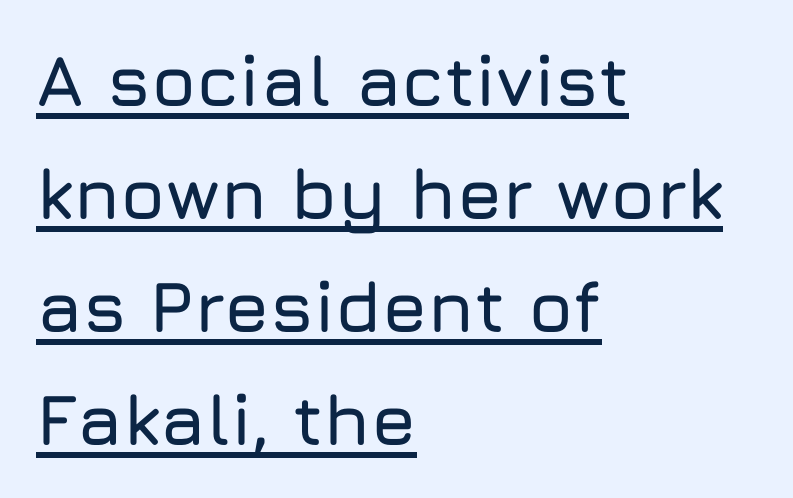
Here the designer chose a conventional face with non-uniform glyph widths. Italic? Not at all — the glyphs are vertical. Every row of glyphs begins at an identical x-position on the left. The letters carry no serifs — their stems end cleanly without finishing strokes. The rows are spaced the way most documents space them. The string is rendered with underlining switched on.
